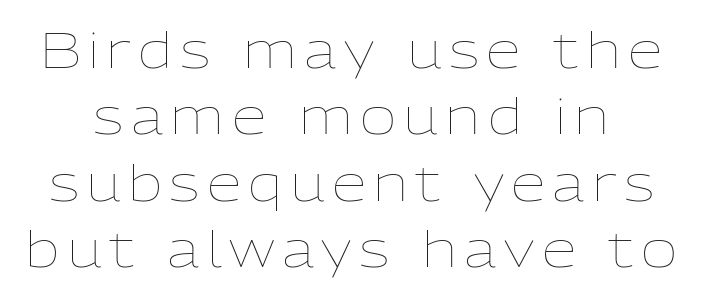
The image shows 50 px thin type, upright; set normal line spacing (1.33x), not underlined; low stroke contrast and a medium x-height.
